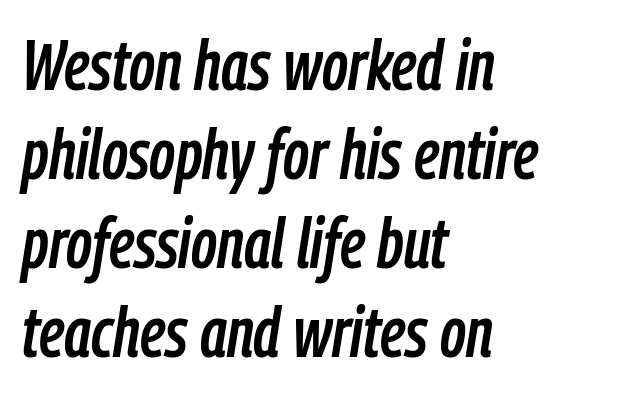
Q: Is the text italic (slanted)? A: Yes, it leans right by about 9 degrees.
Q: Is the text underlined? A: No.
Q: How is the paragraph aligned? A: Left-aligned.
Q: Is the spacing between letters normal or unusually wide? A: Normal.
Q: Is the spacing between lines tight, normal or loose? A: Normal.
Q: Width (condensed, normal, or wide)? A: Condensed.
Q: Stroke contrast? A: Low.
Q: x-height? A: Medium.
Q: Monospaced? A: No.
